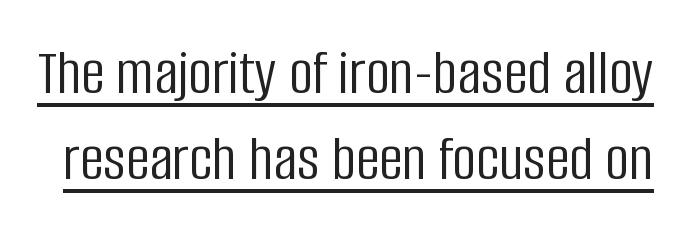
{"serif": "no", "italic": "no", "bold": "no", "weight": "light", "width": "condensed", "stroke_contrast": "low", "x_height": "large", "monospaced": "no", "underline": "yes", "line_spacing": "normal", "line_spacing_ratio": 1.3, "letter_spacing": "normal", "letter_spacing_em": 0.0, "glyph_px": 66}
